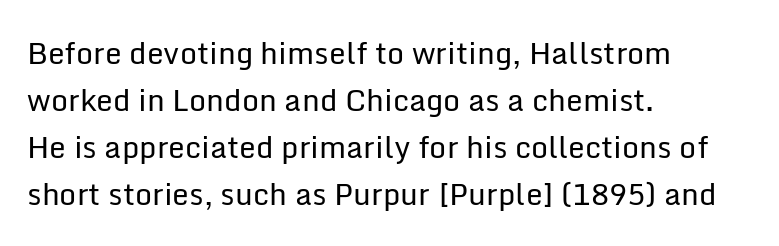
Q: Is the text bold? A: No.
Q: Is the text italic (slanted)? A: No, it is upright.
Q: Is the typeface a serif or a sans-serif typeface? A: Sans-serif.
Q: Is the text underlined? A: No.
Q: How is the paragraph aligned? A: Left-aligned.
Q: Is the spacing between letters normal or unusually wide? A: Normal.
Q: Is the spacing between lines tight, normal or loose? A: Normal.
Q: Width (condensed, normal, or wide)? A: Normal.
Q: Stroke contrast? A: Low.
Q: x-height? A: Medium.
Q: Monospaced? A: No.
